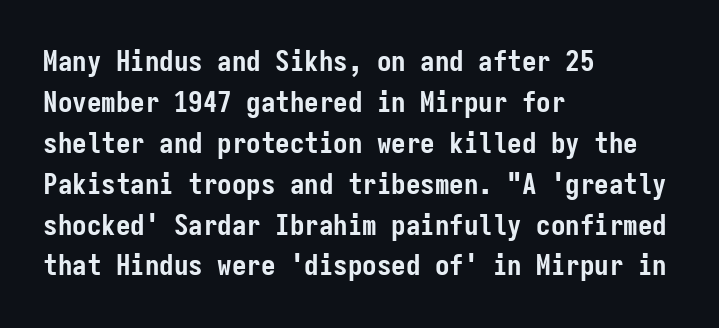
Q: Is the text bold? A: Yes.
Q: Is the text italic (slanted)? A: No, it is upright.
Q: Is the typeface a serif or a sans-serif typeface? A: Sans-serif.
Q: Is the text underlined? A: No.
Q: How is the paragraph aligned? A: Left-aligned.
Q: Is the spacing between letters normal or unusually wide? A: Normal.
Q: Is the spacing between lines tight, normal or loose? A: Normal.
Q: Width (condensed, normal, or wide)? A: Condensed.
Q: Stroke contrast? A: Low.
Q: x-height? A: Medium.
Q: Monospaced? A: Yes.
